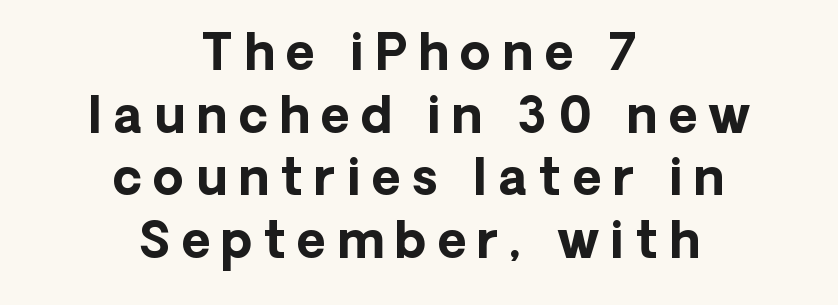
The area under the type is left untouched. The characters display no serif detailing; their extremities are plain. Think of a printed novel: that variable character pitch is what you see here. Heavy-handed strokes throughout: this text is bold. The lines sit at an ordinary, default distance from one another. This rendering uses center alignment, leaving both contours irregular but symmetric.
